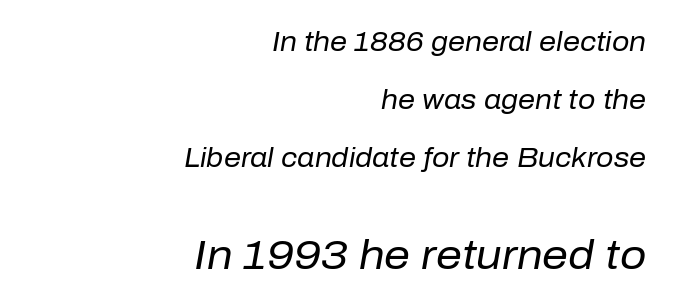
Q: Is the text bold? A: No.
Q: Is the text italic (slanted)? A: Yes, it leans right by about 10 degrees.
Q: Is the text underlined? A: No.
Q: How is the paragraph aligned? A: Right-aligned.
Q: Is the spacing between letters normal or unusually wide? A: Normal.
Q: Is the spacing between lines tight, normal or loose? A: Loose.
Q: Which block of text is set in a larger size, the first (top) or the second (bottom)? A: The second (bottom) one.
Q: Width (condensed, normal, or wide)? A: Normal.
Q: Stroke contrast? A: Low.
Q: x-height? A: Medium.
Q: Monospaced? A: No.
